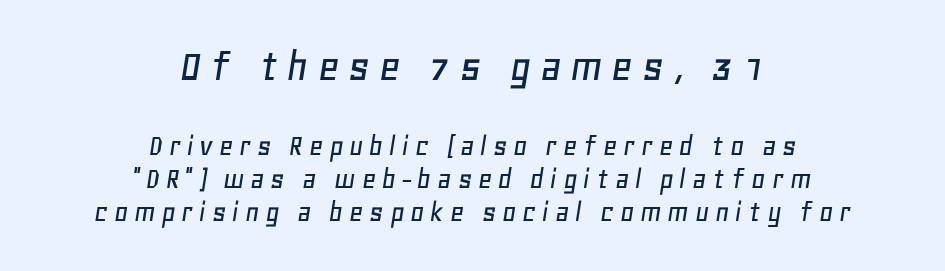
Q: Is the text italic (slanted)? A: Yes, it leans right by about 11 degrees.
Q: Is the text underlined? A: No.
Q: How is the paragraph aligned? A: Centered.
Q: Is the spacing between lines tight, normal or loose? A: Tight.
Q: Which block of text is set in a larger size, the first (top) or the second (bottom)? A: The first (top) one.
Q: Width (condensed, normal, or wide)? A: Normal.
Q: Stroke contrast? A: Low.
Q: x-height? A: Large.
Q: Monospaced? A: No.
